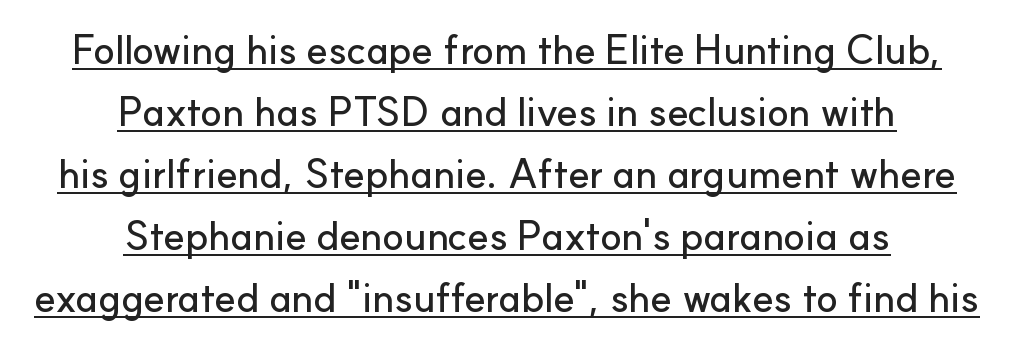
Here the designer chose a conventional face with non-uniform glyph widths. Horizontal bands of white between lines are of average thickness. Every stem runs plumb, perpendicular to the baseline. Reading down the block, each line starts at a different indent, mirrored at its end. In terms of letterform style, serifs are entirely absent.
